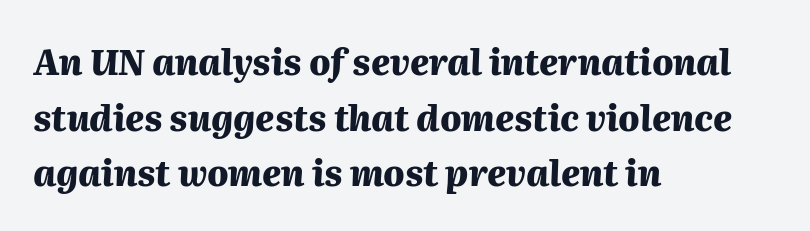
Q: Is the text bold? A: Yes.
Q: Is the text italic (slanted)? A: Yes, it leans right by about 2 degrees.
Q: Is the text underlined? A: No.
Q: How is the paragraph aligned? A: Left-aligned.
Q: Is the spacing between letters normal or unusually wide? A: Normal.
Q: Is the spacing between lines tight, normal or loose? A: Normal.
Q: Width (condensed, normal, or wide)? A: Normal.
Q: Stroke contrast? A: Medium.
Q: x-height? A: Medium.
Q: Monospaced? A: No.
